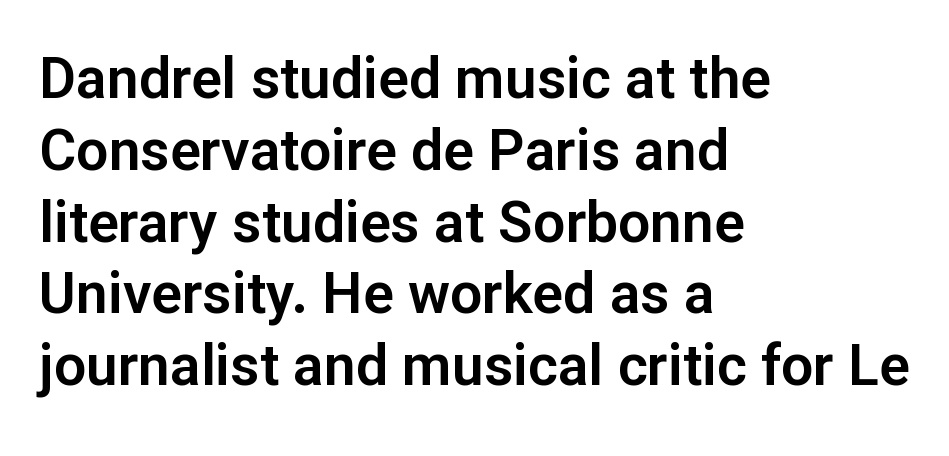
The string is rendered with underlining switched off. When letters stand straight like this, we call the style roman or upright. This sample keeps an unexceptional amount of space between lines. Varying glyph widths throughout — classic text-font behaviour. Each letter's strokes conclude bluntly, with no projecting serifs.
